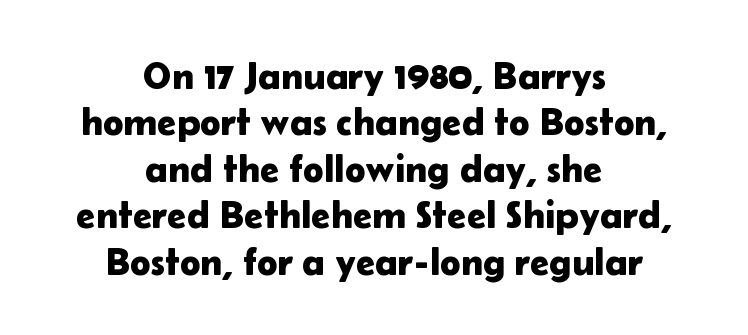
The image shows 39 px sans-serif type, upright; set centered, line spacing 1.19x, normal letter spacing, not underlined; low stroke contrast and a medium x-height.
